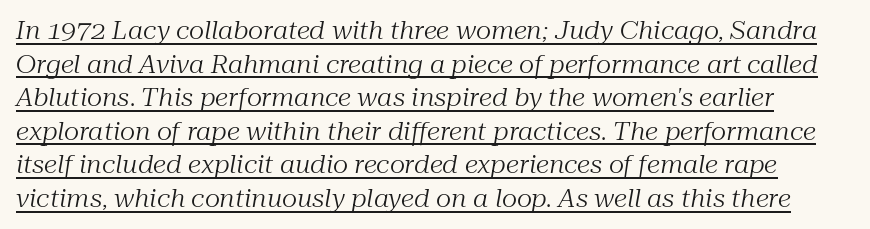
The image shows 24 px text type, italic (leaning right); set normal line spacing (1.4x), normal letter spacing, underlined.
